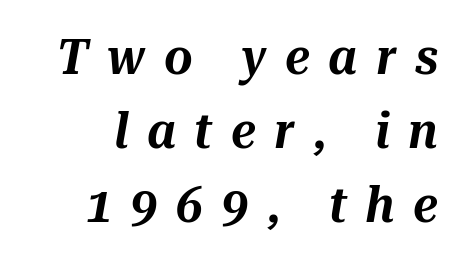
Q: Is the text italic (slanted)? A: Yes, it leans right by about 10 degrees.
Q: Is the text underlined? A: No.
Q: Is the spacing between letters normal or unusually wide? A: Unusually wide.
Q: Is the spacing between lines tight, normal or loose? A: Normal.
Q: Width (condensed, normal, or wide)? A: Normal.
Q: Stroke contrast? A: Medium.
Q: x-height? A: Medium.
Q: Monospaced? A: No.
